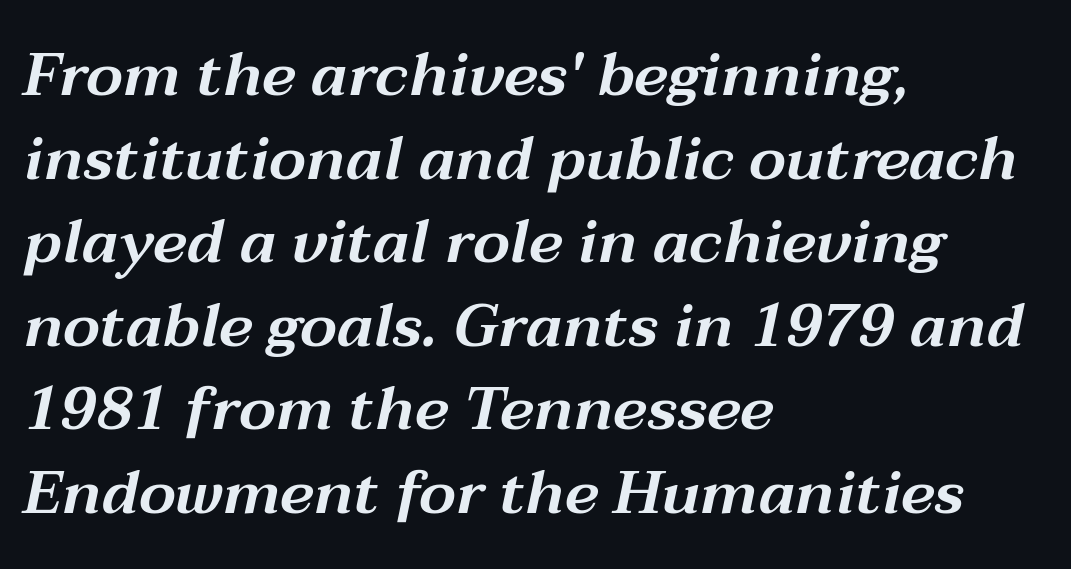
There is no visible air inserted between adjacent glyphs. Casual observation: everything's shoved over to the left. Is there much room between lines? A standard amount, neither cramped nor airy. If you drew a line through each stem, it would be angled.
